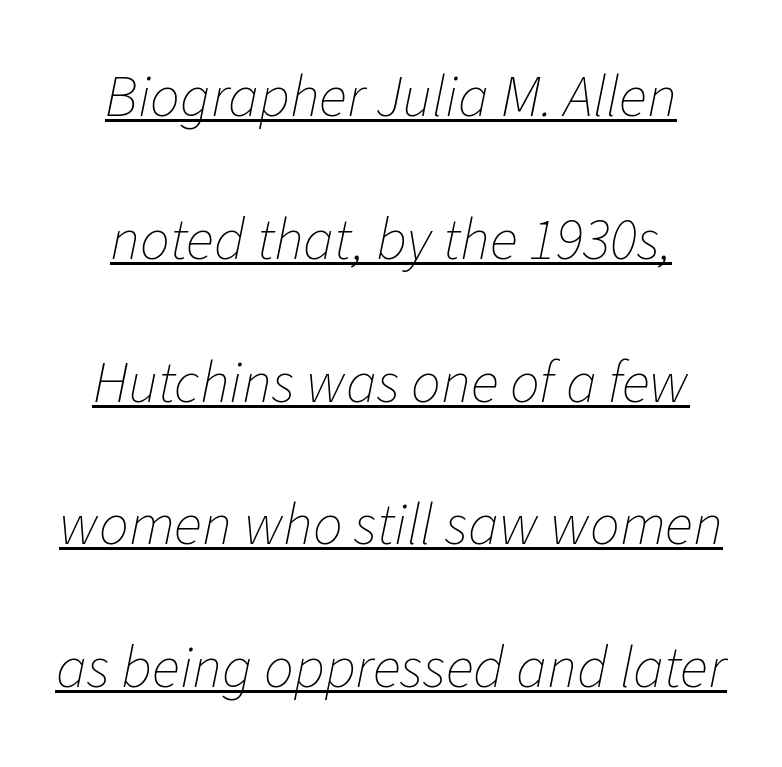
Note the varied advance widths — an 'i' is clearly narrower than an 'm'. Each new line begins a long way beneath the previous one. The letters look calm and open, with moderate or lighter stems. Italic? Definitely — the glyphs are oblique.
